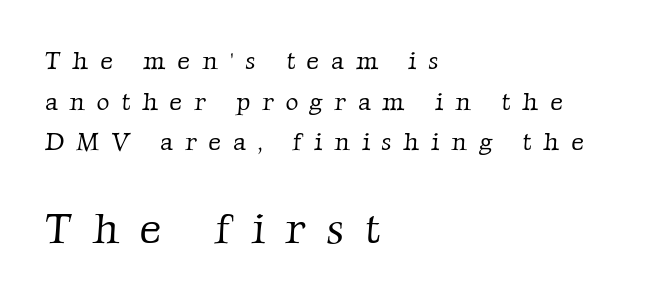
The typesetter chose a ragged-right arrangement here. Ink coverage per letter is moderate at most. Nobody drew a line under any word here. Normally led — the rows are evenly, conventionally spaced.
